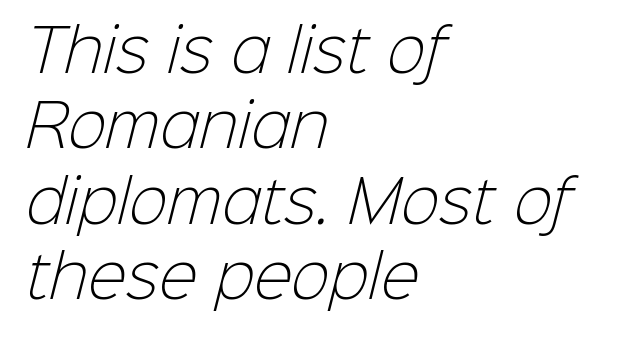
Q: Is the text bold? A: No.
Q: Is the typeface a serif or a sans-serif typeface? A: Sans-serif.
Q: Is the text underlined? A: No.
Q: How is the paragraph aligned? A: Left-aligned.
Q: Is the spacing between letters normal or unusually wide? A: Normal.
Q: Is the spacing between lines tight, normal or loose? A: Normal.
Q: Width (condensed, normal, or wide)? A: Normal.
Q: Stroke contrast? A: Low.
Q: x-height? A: Medium.
Q: Monospaced? A: No.
